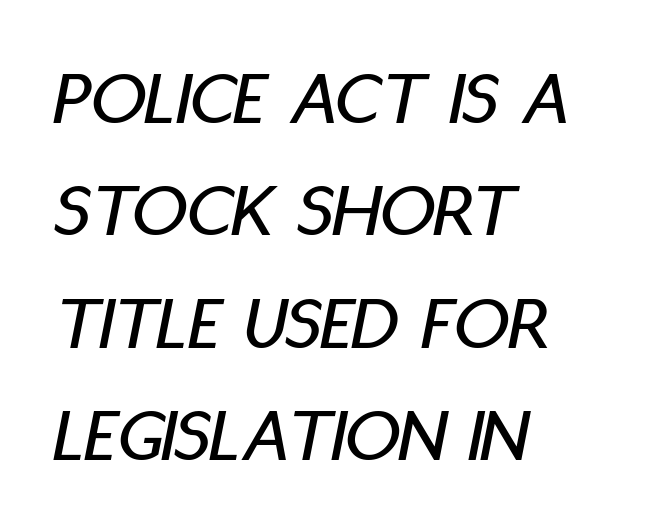
The image shows 77 px condensed type, italic (leaning right); set left-aligned, normal line spacing (1.46x), normal letter spacing, not underlined; low stroke contrast and a large x-height.
